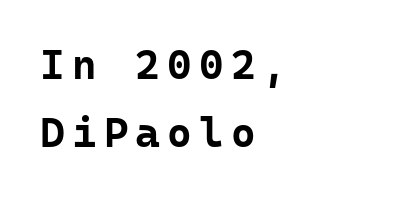
{"serif": "no", "italic": "no", "bold": "yes", "weight": "bold", "width": "normal", "stroke_contrast": "low", "x_height": "medium", "underline": "no", "align": "left", "line_spacing": "normal", "line_spacing_ratio": 1.63, "glyph_px": 42}
